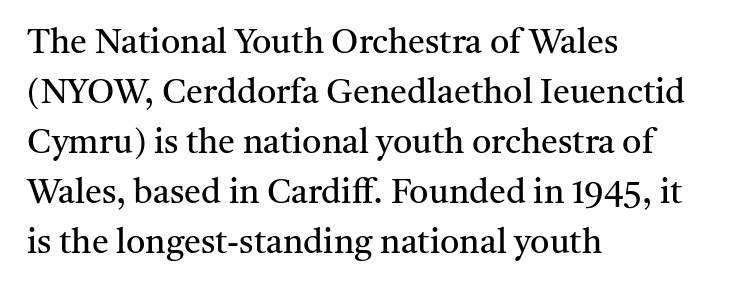
The letters advance in unequal steps, a hallmark of proportional type. Ascenders rise straight up at ninety degrees. Vertically, the passage feels balanced, rows spaced as you'd expect. Does the type have serifs? Yes, each stem ends in a small foot.
